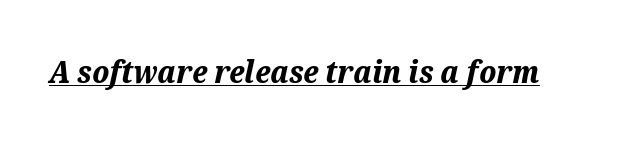
Proportional: the letters do not fall into vertical columns. The face used here has a pronounced slope to its letters. The gaps between neighbouring characters are ordinary and unremarkable. A continuous stroke trails under the words, as in a hyperlink. The letters are bold, with thick, heavy strokes.
